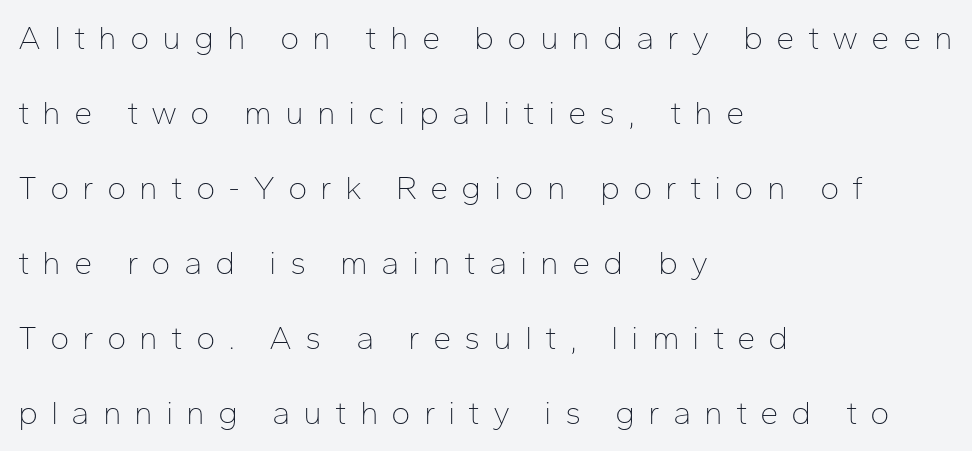
This sample has the flowing, uneven cadence of proportional lettering. A roman cut, with each character standing at attention. Between one letter and the next there's a generous, obvious gap. Leftover space on each line is placed entirely after the last word. Are there feet on the stems? There aren't — it's a sans. The baseline area is clear.
